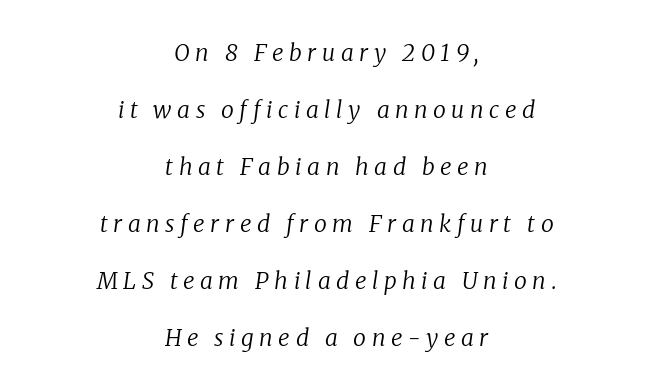
The designer dialed line spacing up above the default. The words here are not underlined. The type is letterspaced generously, with wide tracking. This is not heavy type; no bold has been used. The letters are slanted; this is an italic face.
